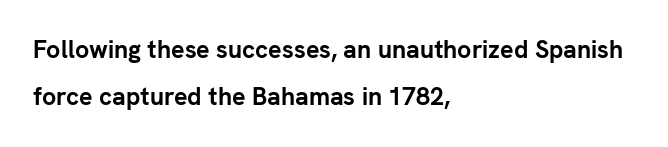
Q: Is the text bold? A: Yes.
Q: Is the text italic (slanted)? A: No, it is upright.
Q: Is the text underlined? A: No.
Q: How is the paragraph aligned? A: Left-aligned.
Q: Is the spacing between letters normal or unusually wide? A: Normal.
